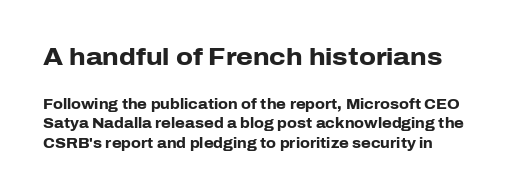
A typesetter would call this zero additional tracking. I'd describe the lettering as bold — thick and assertive. A bare baseline throughout the passage. Where is the straight margin? On the left.
